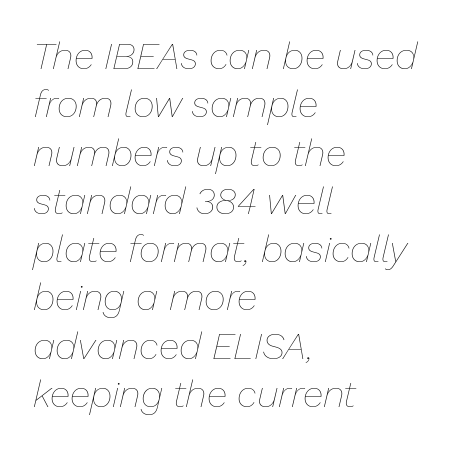
Q: Is the text bold? A: No.
Q: Is the text italic (slanted)? A: Yes, it leans right by about 13 degrees.
Q: Is the text underlined? A: No.
Q: How is the paragraph aligned? A: Left-aligned.
Q: Is the spacing between letters normal or unusually wide? A: Normal.
Q: Is the spacing between lines tight, normal or loose? A: Normal.
Q: Width (condensed, normal, or wide)? A: Normal.
Q: Stroke contrast? A: Low.
Q: x-height? A: Medium.
Q: Monospaced? A: No.
